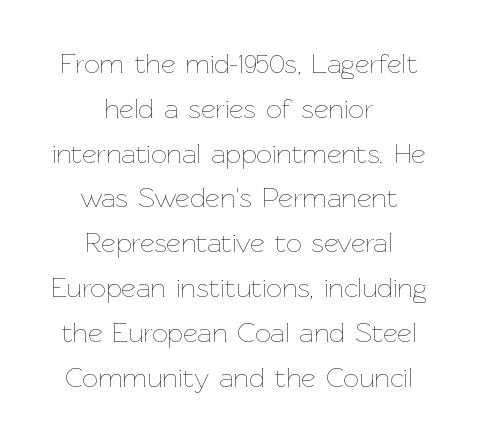
{"italic": "no", "bold": "no", "weight": "thin", "width": "normal", "stroke_contrast": "low", "x_height": "medium", "monospaced": "no", "underline": "no", "align": "center", "line_spacing": "normal", "line_spacing_ratio": 1.6, "letter_spacing": "normal", "letter_spacing_em": 0.0, "glyph_px": 28}
